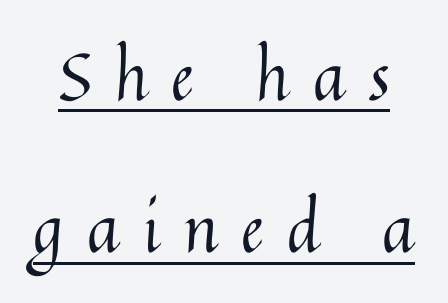
Q: Is the text bold? A: No.
Q: Is the text underlined? A: Yes.
Q: Is the spacing between letters normal or unusually wide? A: Unusually wide.
Q: Is the spacing between lines tight, normal or loose? A: Loose.
Q: Width (condensed, normal, or wide)? A: Normal.
Q: Stroke contrast? A: Medium.
Q: x-height? A: Medium.
Q: Monospaced? A: No.
